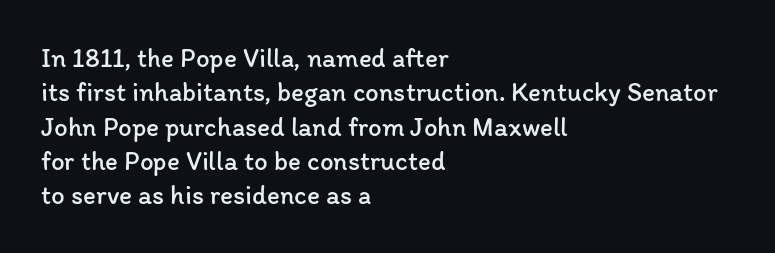
The image shows 27 px text type, upright; set left-aligned, normal line spacing (1.27x), normal letter spacing, not underlined.
